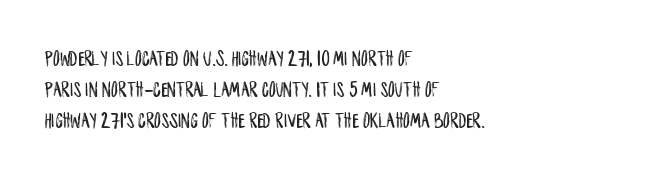
Q: Is the text italic (slanted)? A: No, it is upright.
Q: Is the text underlined? A: No.
Q: How is the paragraph aligned? A: Left-aligned.
Q: Is the spacing between letters normal or unusually wide? A: Normal.
Q: Is the spacing between lines tight, normal or loose? A: Normal.
